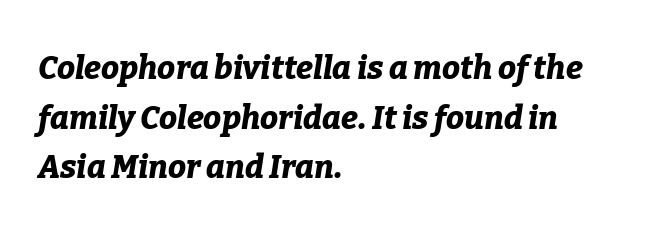
The image shows 32 px bold type, italic (leaning right); set left-aligned, normal line spacing (1.55x), normal letter spacing, not underlined; low stroke contrast and a medium x-height.
